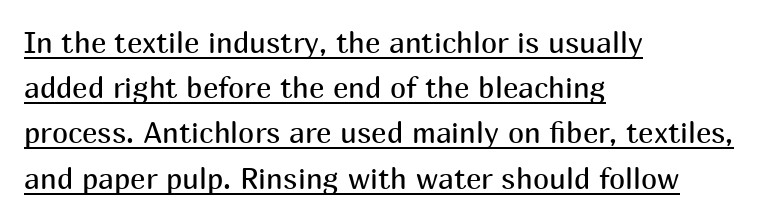
The typeface has the unassuming heft of standard copy or less. You can see a thin bar hugging the bottom of the glyphs. The specimen reads as upright at a glance. The block of text has a typical density, with ordinary space between rows. Looks like regular typesetting: each glyph gets only the width it needs. Does the copy run flush right? No — it runs flush left.
